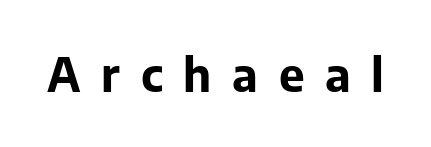
{"serif": "no", "italic": "no", "bold": "yes", "weight": "bold", "width": "normal", "stroke_contrast": "low", "x_height": "medium", "monospaced": "no", "underline": "no", "letter_spacing": "wide", "letter_spacing_em": 0.45, "glyph_px": 46}
